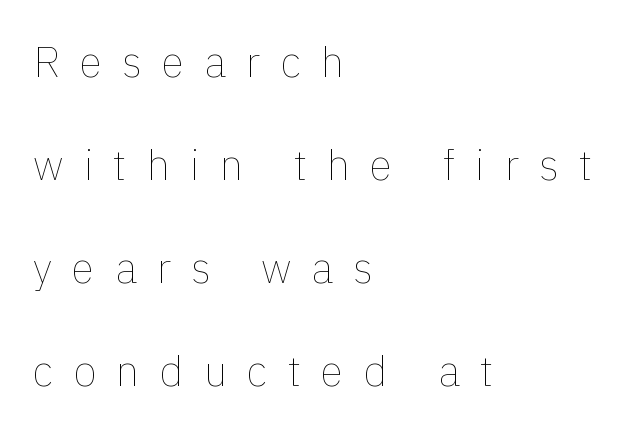
{"italic": "no", "bold": "no", "weight": "thin", "width": "normal", "x_height": "medium", "monospaced": "no", "underline": "no", "align": "left", "line_spacing": "loose", "line_spacing_ratio": 2.45, "letter_spacing": "wide", "letter_spacing_em": 0.48, "glyph_px": 42}
